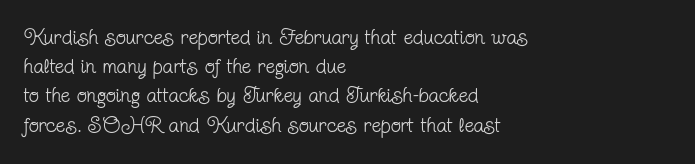
Q: Is the text bold? A: No.
Q: Is the text italic (slanted)? A: No, it is upright.
Q: Is the text underlined? A: No.
Q: How is the paragraph aligned? A: Left-aligned.
Q: Is the spacing between letters normal or unusually wide? A: Normal.
Q: Is the spacing between lines tight, normal or loose? A: Normal.
